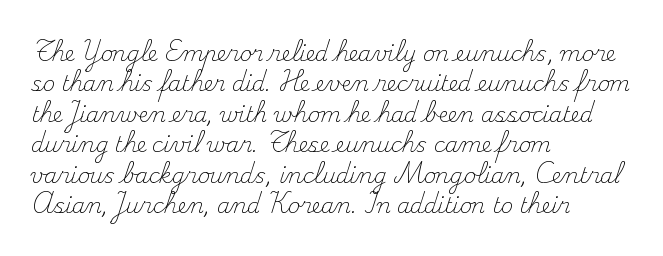
{"bold": "no", "underline": "no", "align": "left", "line_spacing": "normal", "line_spacing_ratio": 1.45, "letter_spacing": "normal", "letter_spacing_em": 0.0, "glyph_px": 21}
